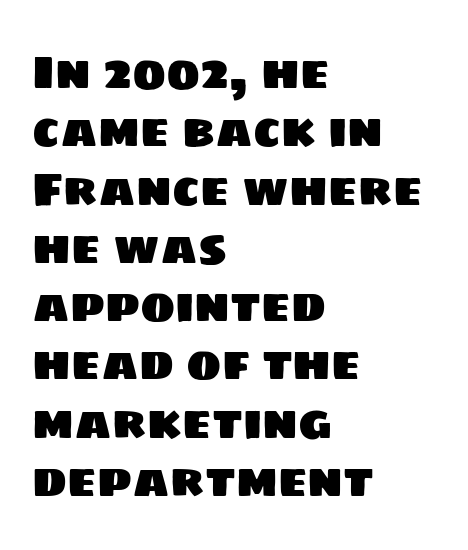
Observe the absence of serifs on each vertical stroke in this sample. The lines in this sample share a left origin and differ only in where they stop. What stands out about the letter spacing? Nothing — it is the standard amount. Check under the words: just untouched page. Here the designer chose a conventional face with non-uniform glyph widths.
